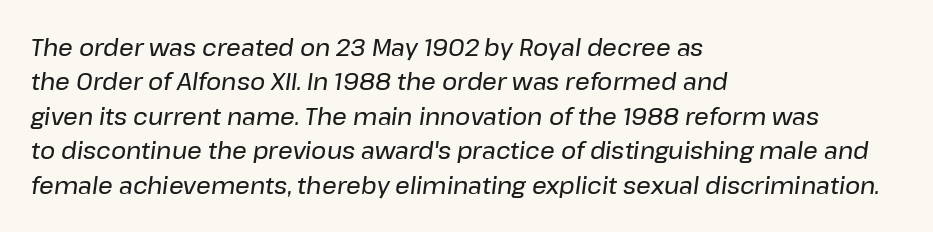
Q: Is the text italic (slanted)? A: Yes, it leans right by about 8 degrees.
Q: Is the text underlined? A: No.
Q: How is the paragraph aligned? A: Left-aligned.
Q: Is the spacing between letters normal or unusually wide? A: Normal.
Q: Is the spacing between lines tight, normal or loose? A: Normal.
